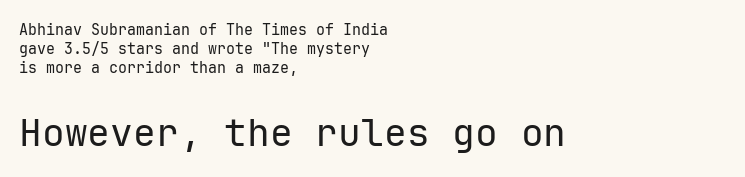
Q: Is the text bold? A: No.
Q: Is the text italic (slanted)? A: No, it is upright.
Q: Is the typeface a serif or a sans-serif typeface? A: Sans-serif.
Q: Is the text underlined? A: No.
Q: How is the paragraph aligned? A: Left-aligned.
Q: Is the spacing between letters normal or unusually wide? A: Normal.
Q: Is the spacing between lines tight, normal or loose? A: Normal.
Q: Which block of text is set in a larger size, the first (top) or the second (bottom)? A: The second (bottom) one.
Q: Width (condensed, normal, or wide)? A: Normal.
Q: Stroke contrast? A: Low.
Q: x-height? A: Medium.
